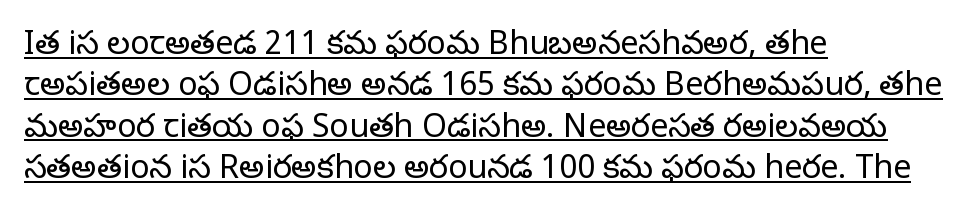
{"serif": "yes", "italic": "no", "bold": "no", "weight": "regular", "width": "normal", "stroke_contrast": "low", "x_height": "large", "monospaced": "no", "underline": "yes", "align": "left", "line_spacing": "normal", "line_spacing_ratio": 1.29, "letter_spacing": "normal", "letter_spacing_em": 0.0, "glyph_px": 32}
